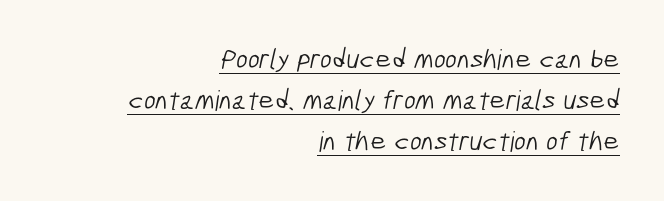
This block has exactly the height ordinary leading produces. A rule runs beneath these lines of type. Typeset ragged left — the right edge is the straight one. Are there feet on the stems? There aren't — it's a sans. Weight: in the light-to-regular range.
